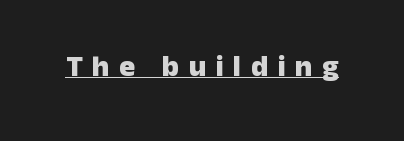
Compared with an ordinary text face, these strokes are far heavier — a full bold. Underlined type. Nothing sits at the stroke ends, so this counts as sans-serif. When letters stand straight like this, we call the style roman or upright.
